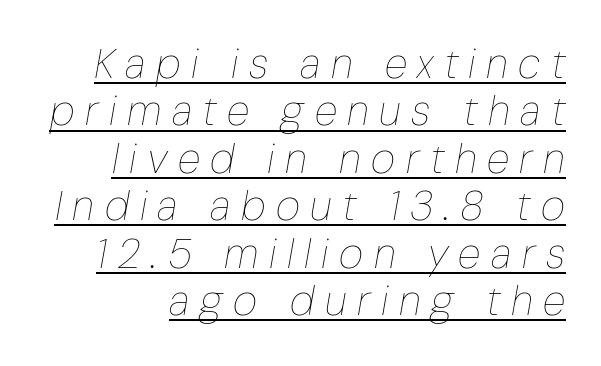
The image shows 42 px thin, condensed type, italic (leaning right); set tight line spacing (1.13x), unusually wide letter spacing (+0.25 em), underlined; low stroke contrast and a medium x-height.
